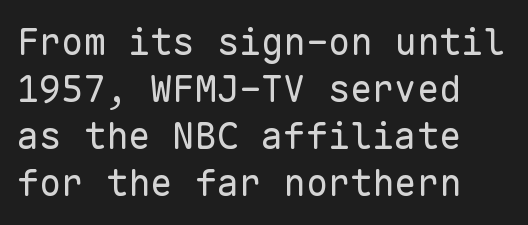
The image shows 37 px regular-weight sans-serif type, upright, monospaced; set left-aligned, normal line spacing (1.27x), normal letter spacing, not underlined; low stroke contrast and a medium x-height.
